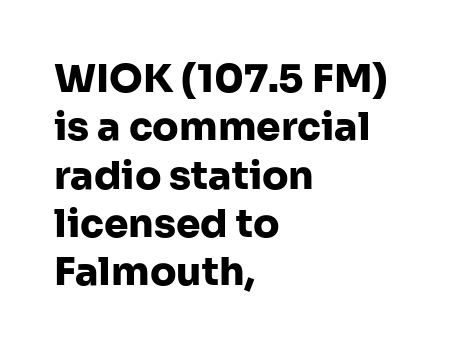
The face used here is proportionally spaced, like ordinary book or web type. Notice how the stems are strictly vertical — no italics here. This is heavy type, rendered in bold. Letterform terminals end flat and unadorned throughout the passage. The text block is weighted toward the left margin, trailing off unevenly rightward. Words appear dense and cohesive because spacing is normal.
